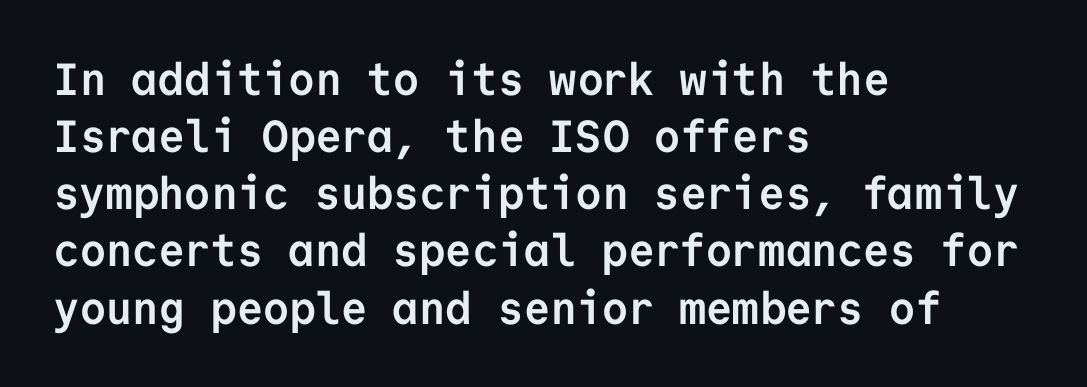
{"serif": "no", "italic": "no", "bold": "yes", "weight": "semibold", "width": "normal", "stroke_contrast": "low", "x_height": "medium", "monospaced": "yes", "underline": "no", "align": "left", "line_spacing": "normal", "line_spacing_ratio": 1.27, "letter_spacing": "normal", "letter_spacing_em": 0.0, "glyph_px": 45}
